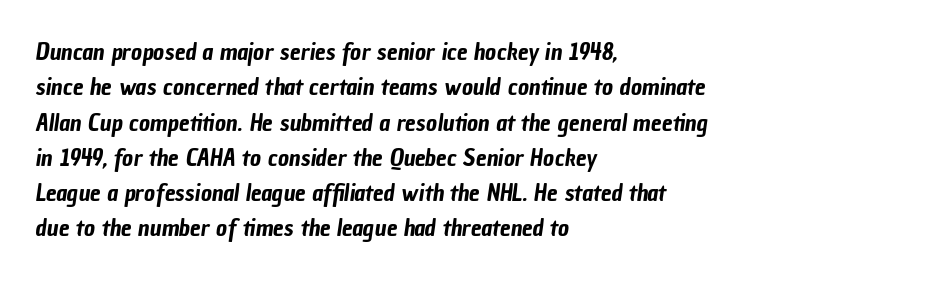
Q: Is the text underlined? A: No.
Q: How is the paragraph aligned? A: Left-aligned.
Q: Is the spacing between letters normal or unusually wide? A: Normal.
Q: Is the spacing between lines tight, normal or loose? A: Normal.
